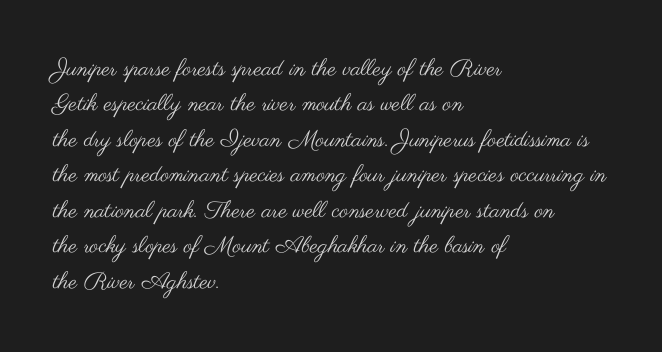
The face looks like a standard text weight, possibly lighter. These lines keep a tight, regular rhythm from letter to letter. Leading matches the norm, producing a regular column. Left-aligned paragraph, ragged on the right. The space directly below the letters is spotless.
